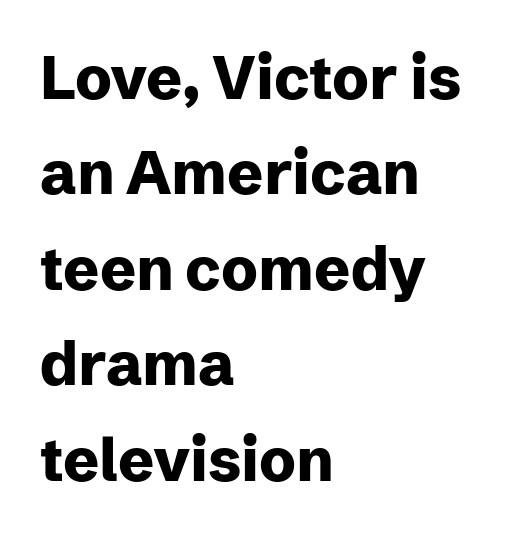
The image shows 60 px heavy sans-serif type, upright; set left-aligned, normal line spacing (1.59x), normal letter spacing, not underlined; low stroke contrast and a medium x-height.
